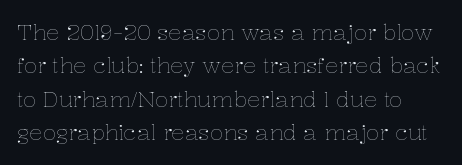
The image shows 22 px text type, upright; set normal line spacing (1.52x), normal letter spacing, not underlined.
